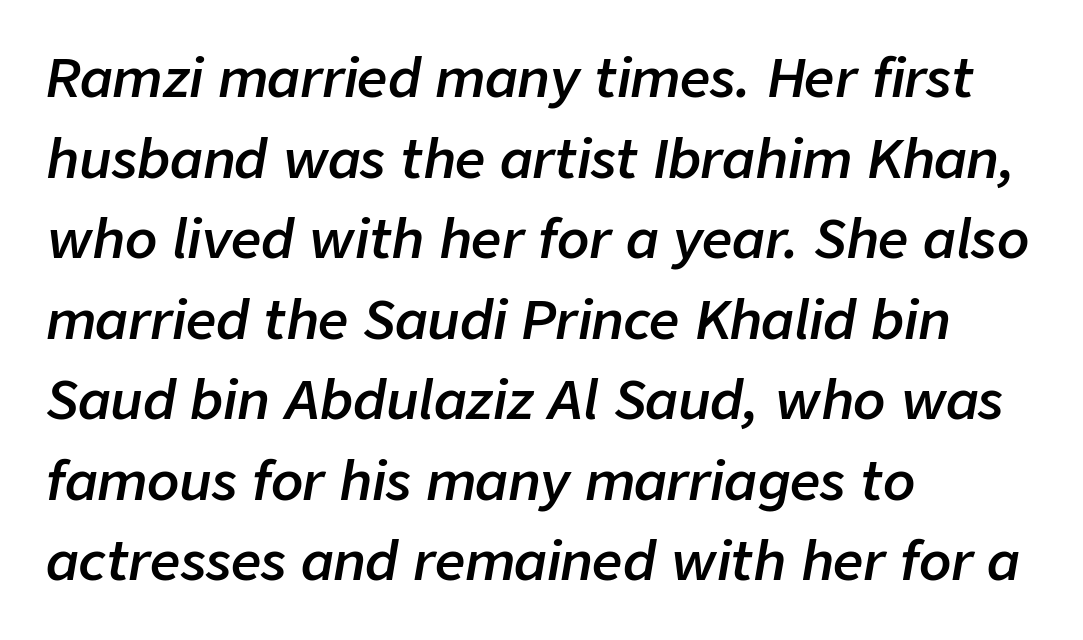
{"italic": "yes", "lean": "right", "slant_degrees": 9, "bold": "semi", "weight": "semibold", "width": "normal", "stroke_contrast": "low", "x_height": "medium", "monospaced": "no", "underline": "no", "align": "left", "line_spacing": "normal", "line_spacing_ratio": 1.52, "letter_spacing": "normal", "letter_spacing_em": 0.0, "glyph_px": 53}
